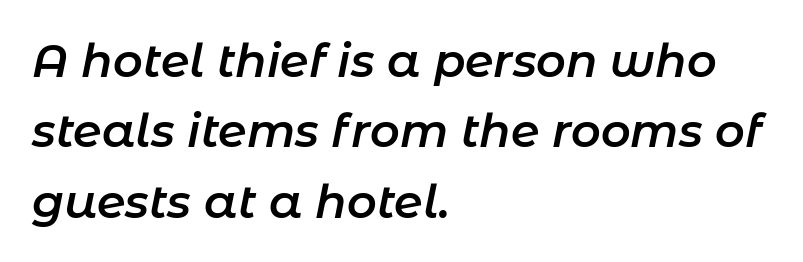
{"italic": "yes", "lean": "right", "slant_degrees": 11, "bold": "semi", "weight": "semibold", "width": "normal", "stroke_contrast": "low", "x_height": "medium", "monospaced": "no", "underline": "no", "align": "left", "line_spacing": "normal", "line_spacing_ratio": 1.53, "letter_spacing": "normal", "letter_spacing_em": 0.0, "glyph_px": 46}
